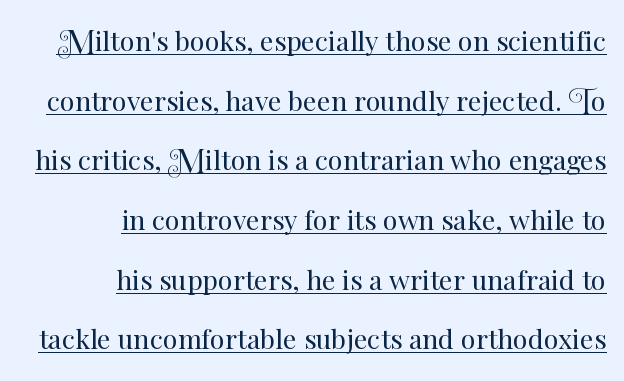
{"italic": "no", "bold": "no", "underline": "yes", "align": "right", "line_spacing": "loose", "line_spacing_ratio": 2.21, "letter_spacing": "normal", "letter_spacing_em": 0.0, "glyph_px": 27}
